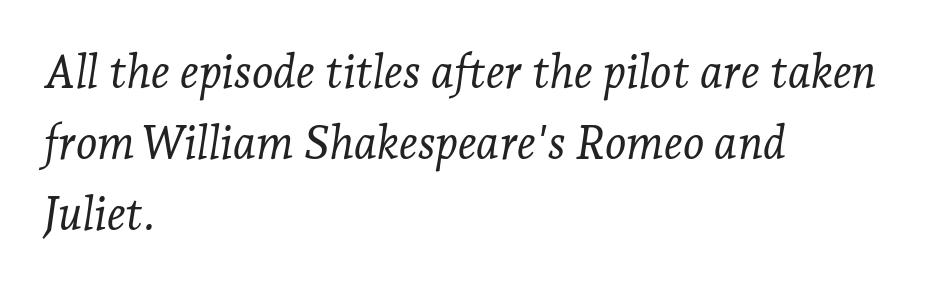
Q: Is the text bold? A: No.
Q: Is the text italic (slanted)? A: Yes, it leans right by about 7 degrees.
Q: Is the typeface a serif or a sans-serif typeface? A: Serif.
Q: Is the text underlined? A: No.
Q: How is the paragraph aligned? A: Left-aligned.
Q: Is the spacing between letters normal or unusually wide? A: Normal.
Q: Is the spacing between lines tight, normal or loose? A: Normal.
Q: Width (condensed, normal, or wide)? A: Normal.
Q: Stroke contrast? A: Low.
Q: x-height? A: Medium.
Q: Monospaced? A: No.
